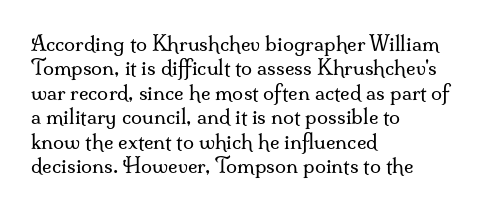
These lines keep a tight, regular rhythm from letter to letter. In CSS terms this would be text-align: left. Weight: in the light-to-regular range. This is roman type, the default non-slanted kind. Decoration check: the copy has no underline.
